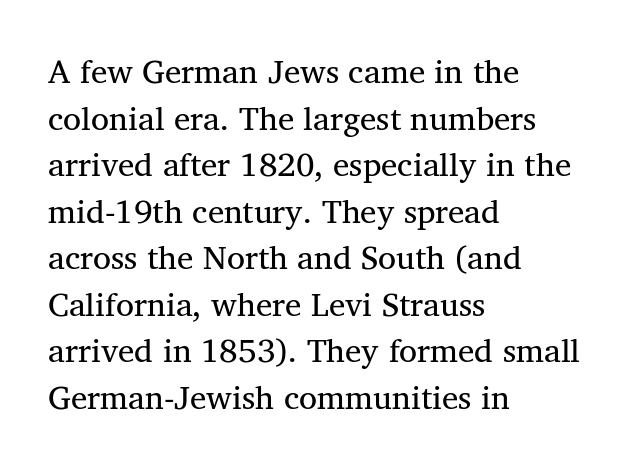
{"serif": "yes", "italic": "no", "bold": "no", "weight": "regular", "width": "normal", "stroke_contrast": "medium", "x_height": "medium", "monospaced": "no", "underline": "no", "align": "left", "line_spacing": "normal", "line_spacing_ratio": 1.41, "letter_spacing": "normal", "letter_spacing_em": 0.0, "glyph_px": 33}
